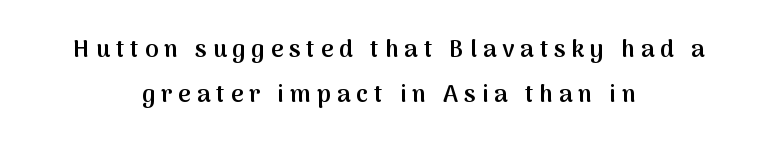
{"italic": "no", "bold": "semi", "underline": "no", "align": "center", "line_spacing_ratio": 1.86, "letter_spacing": "wide", "letter_spacing_em": 0.25, "glyph_px": 24}
